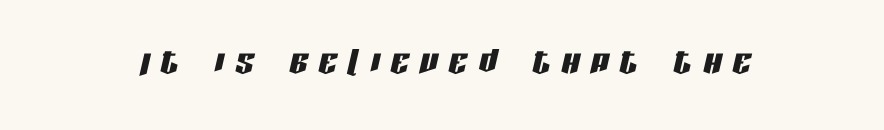
{"italic": "yes", "lean": "right", "slant_degrees": 13, "width": "condensed", "stroke_contrast": "low", "x_height": "large", "monospaced": "no", "underline": "no", "align": "center", "letter_spacing": "wide", "letter_spacing_em": 0.25, "glyph_px": 45}
